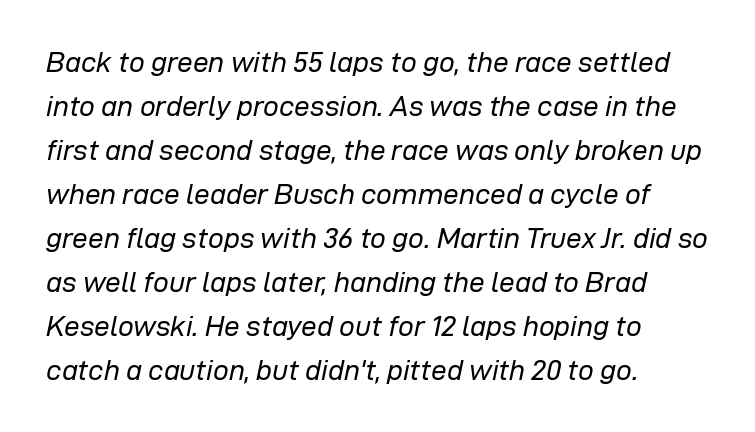
Q: Is the text bold? A: No.
Q: Is the text italic (slanted)? A: Yes, it leans right by about 12 degrees.
Q: Is the text underlined? A: No.
Q: How is the paragraph aligned? A: Left-aligned.
Q: Is the spacing between letters normal or unusually wide? A: Normal.
Q: Is the spacing between lines tight, normal or loose? A: Normal.
Q: Width (condensed, normal, or wide)? A: Normal.
Q: Stroke contrast? A: Low.
Q: x-height? A: Medium.
Q: Monospaced? A: No.
